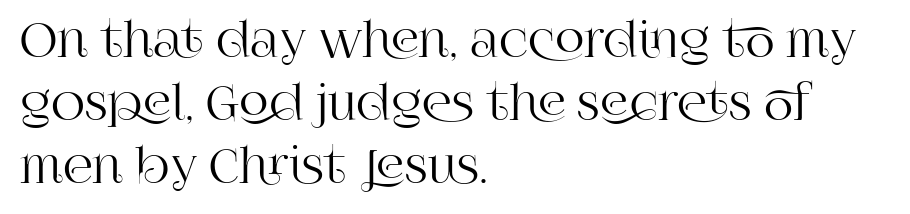
The image shows 47 px serif type, upright; set left-aligned, normal line spacing (1.34x), normal letter spacing, not underlined; high stroke contrast and a large x-height.
